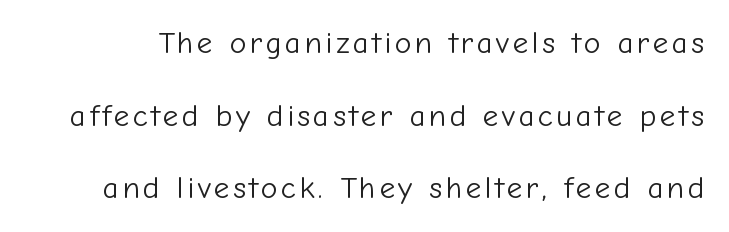
{"serif": "no", "italic": "no", "bold": "no", "weight": "light", "width": "normal", "stroke_contrast": "low", "x_height": "medium", "monospaced": "no", "underline": "no", "line_spacing": "loose", "line_spacing_ratio": 2.34, "glyph_px": 31}
